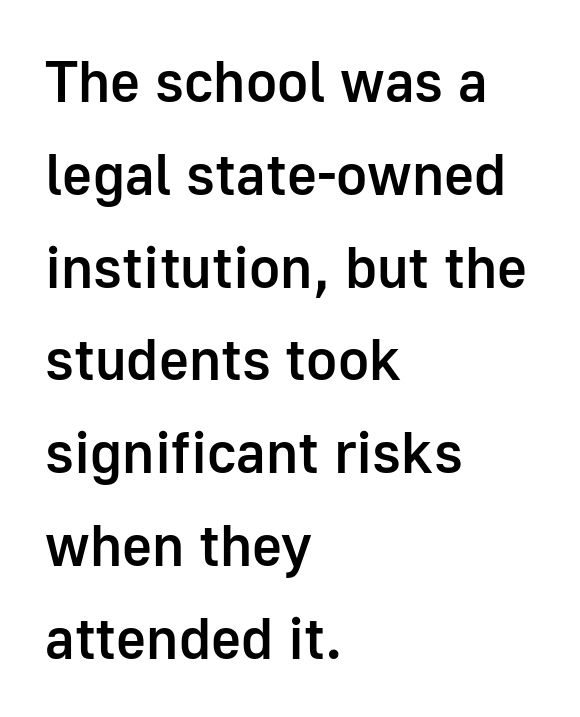
{"serif": "no", "italic": "no", "bold": "semi", "weight": "semibold", "width": "normal", "stroke_contrast": "low", "x_height": "medium", "monospaced": "no", "underline": "no", "align": "left", "line_spacing": "normal", "line_spacing_ratio": 1.6, "letter_spacing": "normal", "letter_spacing_em": 0.0, "glyph_px": 58}
